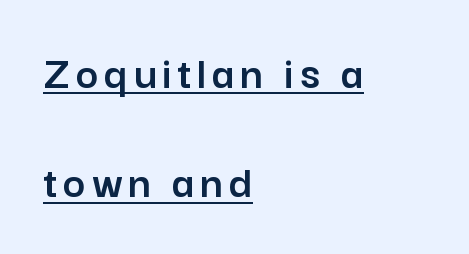
Leading: increased. No feet cap the strokes, marking this as sans-serif type. The letters advance in unequal steps, a hallmark of proportional type. The axis of the letterforms is exactly vertical. The rendering anchors every line to the left-hand side. Like a heading marked for emphasis, these lines bear an underscore.
